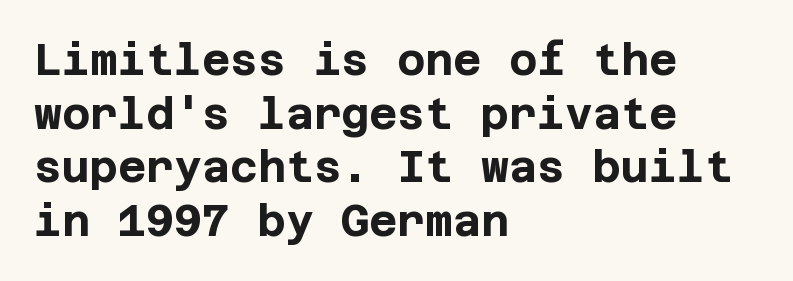
The image shows 43 px bold sans-serif type, upright; set left-aligned, normal line spacing (1.25x), normal letter spacing, not underlined; low stroke contrast and a large x-height.
